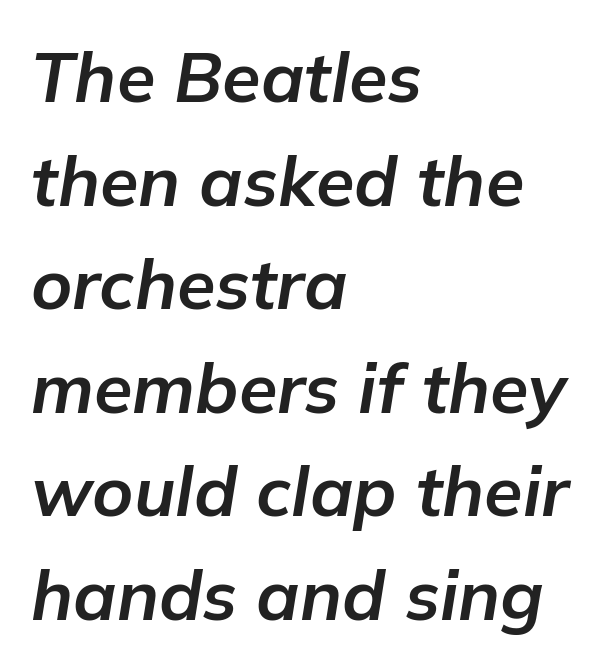
The image shows 70 px bold type, italic (leaning right); set left-aligned, normal line spacing (1.48x), normal letter spacing, not underlined; low stroke contrast and a medium x-height.
